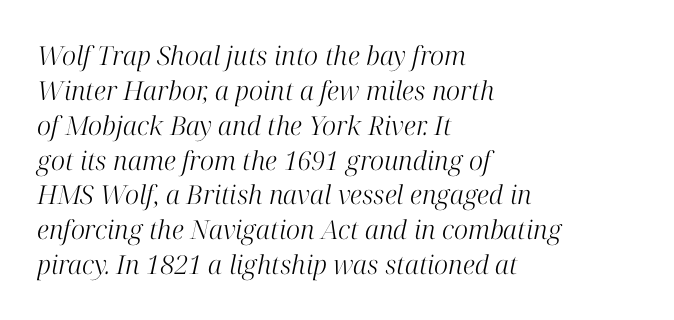
Decoration check: the copy has no underline. The rendering applies a slant to the glyphs. The letters look calm and open, with moderate or lighter stems. Which margin do the lines hug? The left one — the right edge is uneven.
